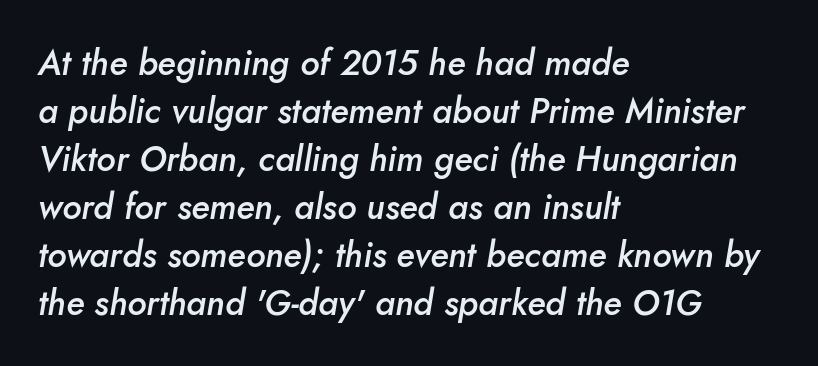
The image shows 35 px semibold type, italic (leaning right); set left-aligned, normal line spacing (1.37x), normal letter spacing, not underlined; low stroke contrast and a small x-height.
